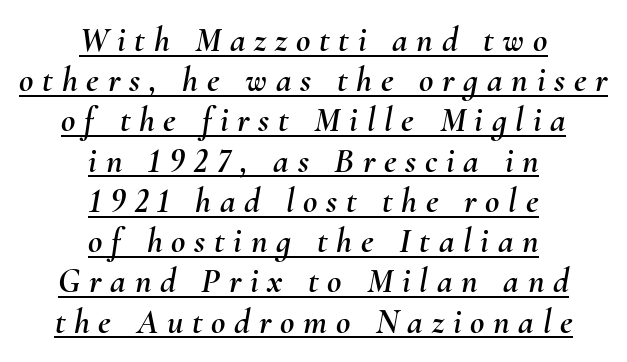
{"italic": "yes", "lean": "right", "slant_degrees": 10, "width": "normal", "stroke_contrast": "medium", "x_height": "small", "monospaced": "no", "underline": "yes", "align": "center", "line_spacing": "tight", "line_spacing_ratio": 1.15, "letter_spacing": "wide", "letter_spacing_em": 0.25, "glyph_px": 35}
